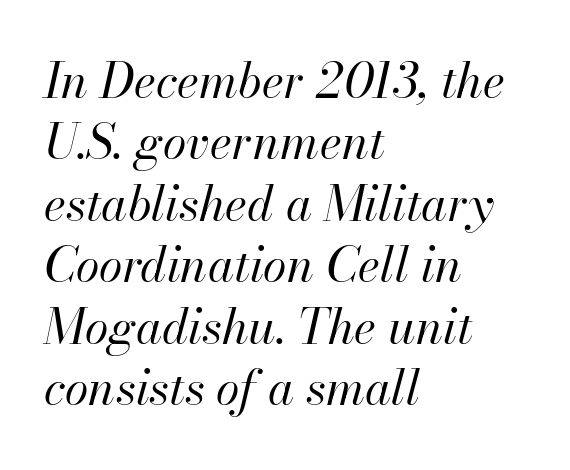
The image shows 48 px regular-weight type, italic (leaning right); set left-aligned, normal line spacing (1.28x), normal letter spacing, not underlined; high stroke contrast and a small x-height.
